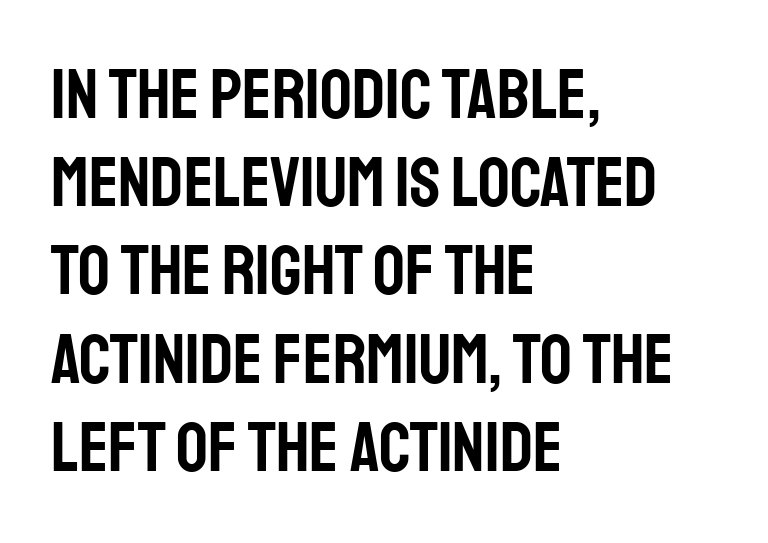
The image shows 70 px condensed sans-serif type, upright; set left-aligned, normal line spacing (1.26x), normal letter spacing, not underlined; low stroke contrast and a large x-height.
